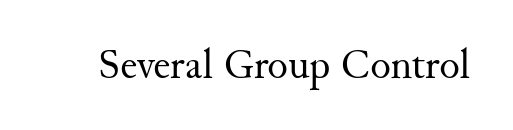
{"serif": "yes", "italic": "no", "bold": "no", "weight": "regular", "width": "normal", "stroke_contrast": "medium", "x_height": "small", "monospaced": "no", "underline": "no", "letter_spacing": "normal", "letter_spacing_em": 0.0, "glyph_px": 43}
